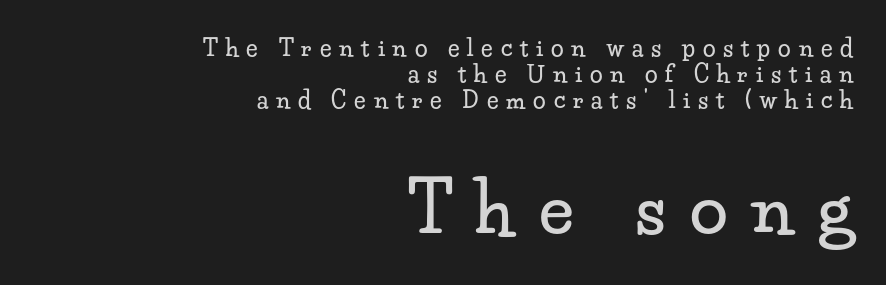
Q: Is the text italic (slanted)? A: No, it is upright.
Q: Is the typeface a serif or a sans-serif typeface? A: Serif.
Q: Is the text underlined? A: No.
Q: How is the paragraph aligned? A: Right-aligned.
Q: Is the spacing between letters normal or unusually wide? A: Unusually wide.
Q: Is the spacing between lines tight, normal or loose? A: Tight.
Q: Which block of text is set in a larger size, the first (top) or the second (bottom)? A: The second (bottom) one.
Q: Width (condensed, normal, or wide)? A: Wide.
Q: Stroke contrast? A: Low.
Q: x-height? A: Small.
Q: Monospaced? A: No.
